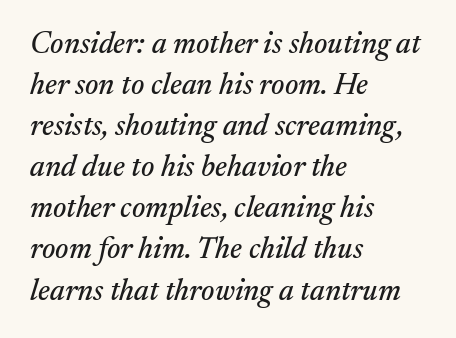
{"serif": "yes", "italic": "yes", "lean": "right", "slant_degrees": 17, "width": "normal", "stroke_contrast": "medium", "x_height": "medium", "monospaced": "no", "underline": "no", "align": "left", "line_spacing": "normal", "line_spacing_ratio": 1.37, "letter_spacing": "normal", "letter_spacing_em": 0.0, "glyph_px": 30}
